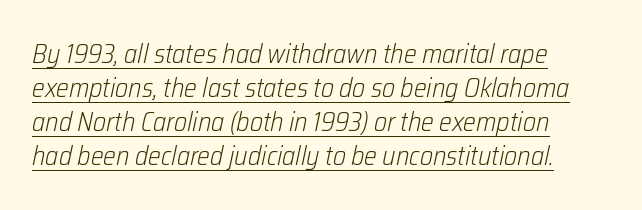
The face looks like a standard text weight, possibly lighter. The specimen includes a rule beneath the text block's lines. Every character sits at an angle, as italics do. Students, note that the glyphs here touch the page at normal intervals. Is there much room between lines? A standard amount, neither cramped nor airy. The rendering anchors every line to the left-hand side.
